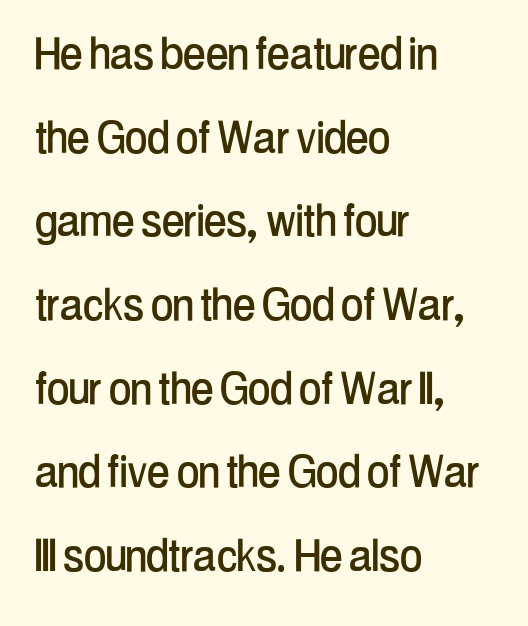
{"serif": "no", "italic": "no", "width": "condensed", "stroke_contrast": "low", "x_height": "medium", "monospaced": "no", "underline": "no", "align": "left", "line_spacing": "normal", "line_spacing_ratio": 1.55, "letter_spacing": "normal", "letter_spacing_em": 0.0, "glyph_px": 54}
